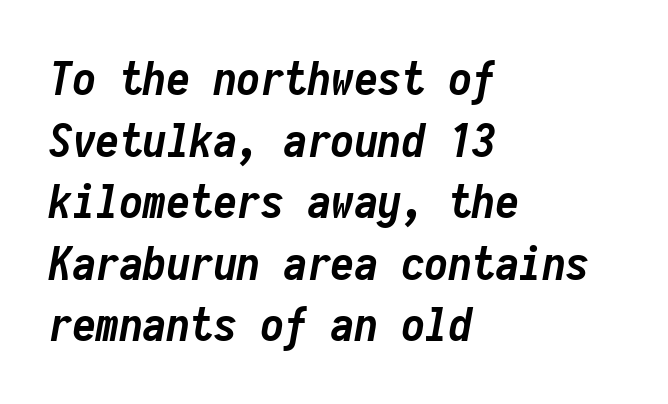
Rows of type keep a routine distance in the vertical direction. Spacing verdict: monospaced, one width for all characters. Is the block centered? No — it sits flush against the left margin. Rendered with sloped, italic letterforms. Heavy-handed strokes throughout: this text is bold.
